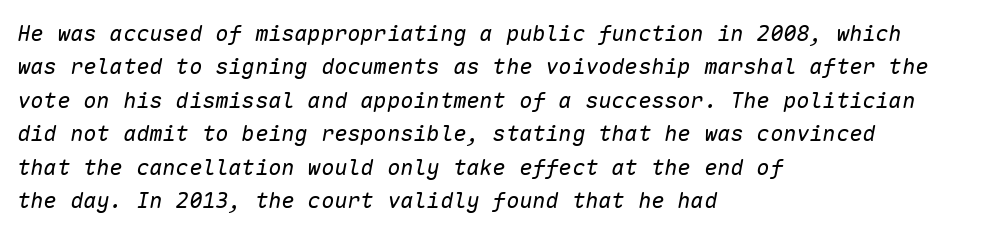
Q: Is the text bold? A: No.
Q: Is the text italic (slanted)? A: Yes, it leans right by about 10 degrees.
Q: Is the text underlined? A: No.
Q: How is the paragraph aligned? A: Left-aligned.
Q: Is the spacing between letters normal or unusually wide? A: Normal.
Q: Is the spacing between lines tight, normal or loose? A: Normal.
